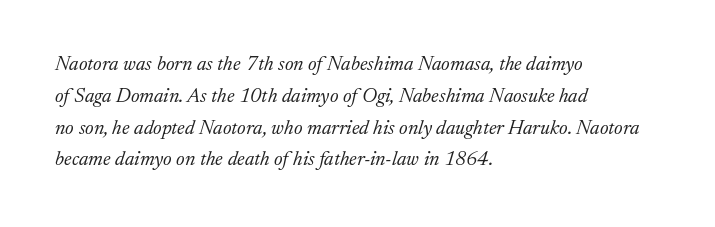
The image shows 20 px text type, italic (leaning right); set left-aligned, normal line spacing (1.59x), normal letter spacing, not underlined.
